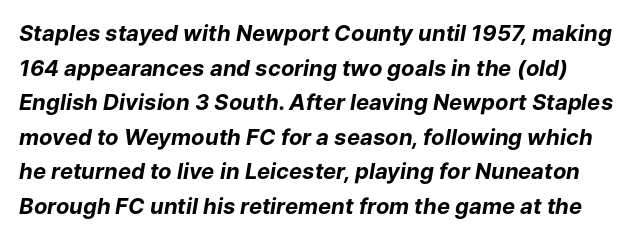
{"italic": "yes", "lean": "right", "slant_degrees": 9, "bold": "yes", "underline": "no", "line_spacing": "normal", "line_spacing_ratio": 1.57, "letter_spacing": "normal", "letter_spacing_em": 0.0, "glyph_px": 22}
